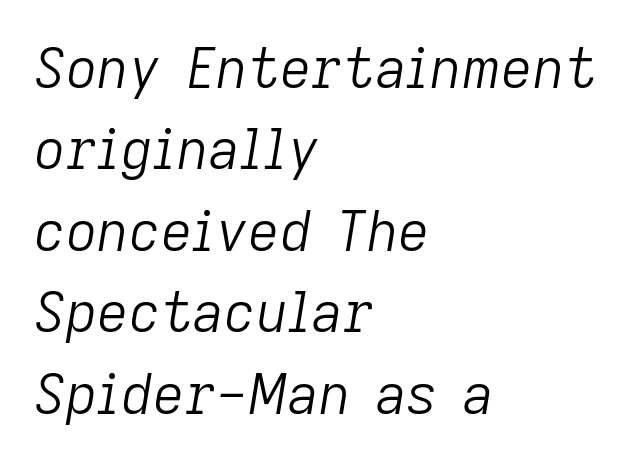
{"italic": "yes", "lean": "right", "slant_degrees": 9, "bold": "no", "weight": "light", "width": "normal", "stroke_contrast": "low", "x_height": "medium", "monospaced": "no", "underline": "no", "align": "left", "line_spacing": "normal", "line_spacing_ratio": 1.48, "letter_spacing": "normal", "letter_spacing_em": 0.0, "glyph_px": 55}
